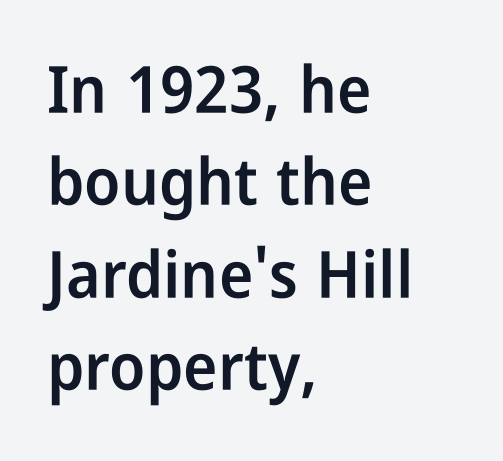
The image shows 65 px semibold, condensed sans-serif type, upright; set left-aligned, normal line spacing (1.42x), normal letter spacing, not underlined; low stroke contrast and a medium x-height.
